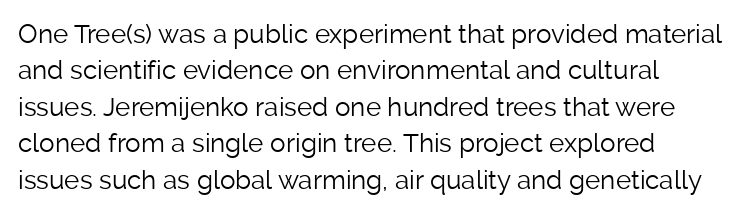
Q: Is the text bold? A: No.
Q: Is the text italic (slanted)? A: No, it is upright.
Q: Is the text underlined? A: No.
Q: How is the paragraph aligned? A: Left-aligned.
Q: Is the spacing between letters normal or unusually wide? A: Normal.
Q: Is the spacing between lines tight, normal or loose? A: Normal.
